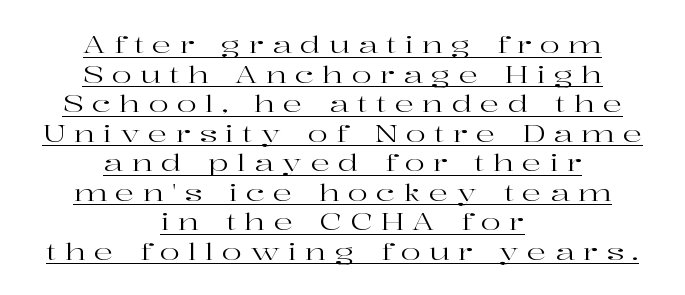
Q: Is the text bold? A: No.
Q: Is the text italic (slanted)? A: No, it is upright.
Q: Is the text underlined? A: Yes.
Q: How is the paragraph aligned? A: Centered.
Q: Is the spacing between letters normal or unusually wide? A: Unusually wide.
